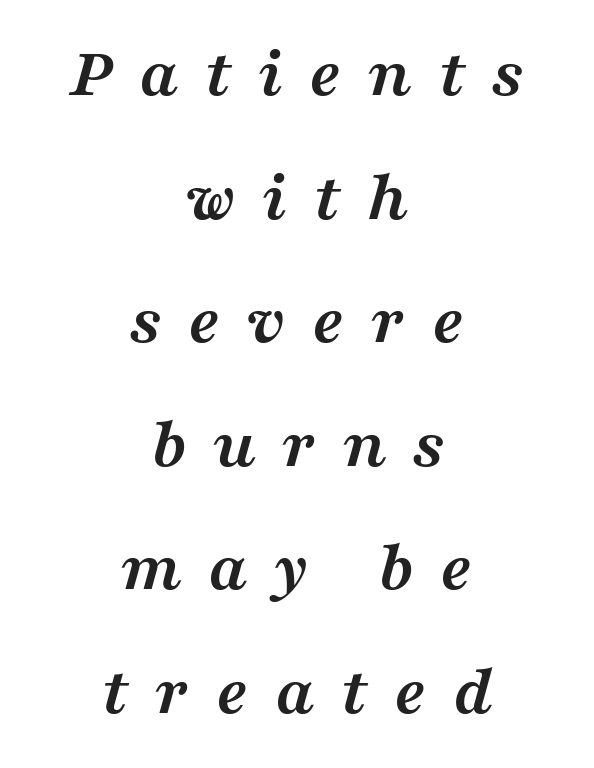
The tracking reads as deliberately expanded to a designer's eye. The rendering shows small feet on the letterforms — a serif design. Descenders are the only things crossing below the line. Leftover space on each line is divided equally before and after the words.
